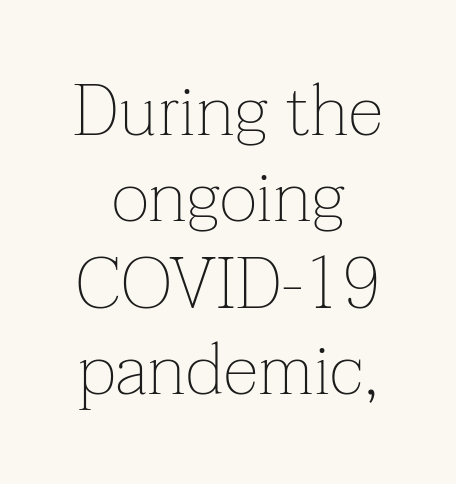
The gap between lines stays unmarked. Ordinary non-slanted type is in use. Centered paragraph, ragged on both sides. A typesetter would call this zero additional tracking. Is this a fixed-width face? No — the glyphs have proportional, varying widths.
